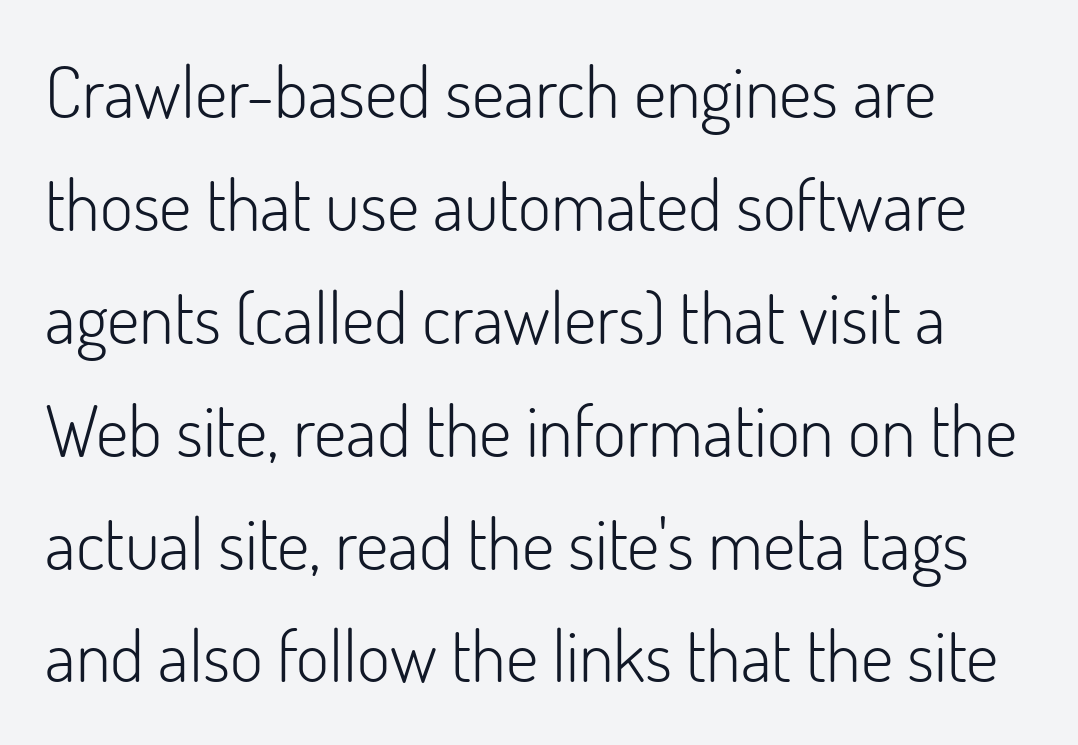
The lettering holds an erect, upright posture throughout. Reading down the column, the eye jumps a familiar distance to each next line. The zone under the glyphs is completely vacant. Examine the stroke ends and you'll find no serifs. Does extra space separate the letters? No, they use regular spacing. Heaviness? Minimal to ordinary, like unemphasized prose.
